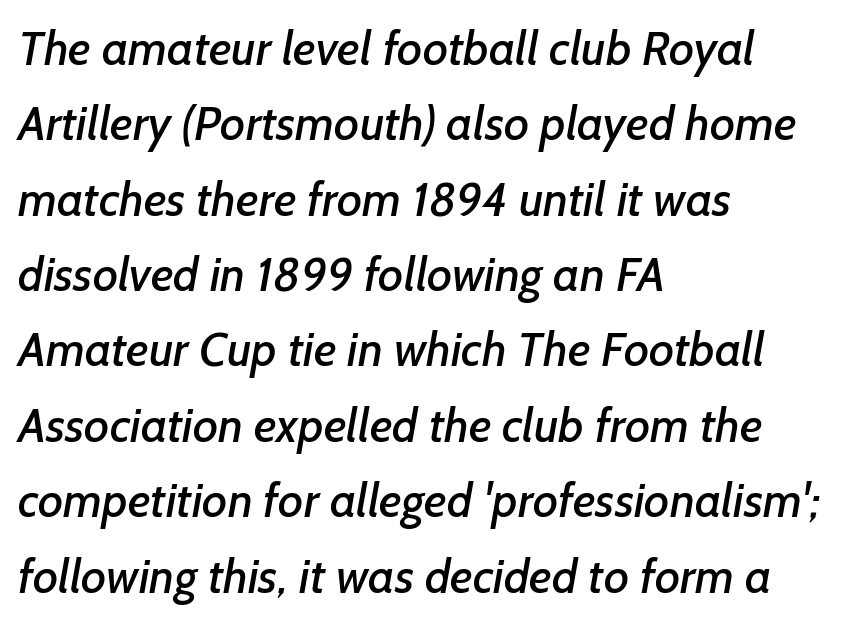
{"serif": "no", "width": "normal", "stroke_contrast": "low", "x_height": "medium", "monospaced": "no", "underline": "no", "align": "left", "line_spacing": "normal", "line_spacing_ratio": 1.57, "letter_spacing": "normal", "letter_spacing_em": 0.0, "glyph_px": 48}
